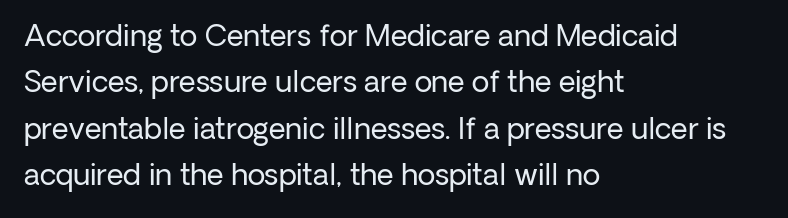
Q: Is the text bold? A: No.
Q: Is the text italic (slanted)? A: No, it is upright.
Q: Is the typeface a serif or a sans-serif typeface? A: Sans-serif.
Q: Is the text underlined? A: No.
Q: How is the paragraph aligned? A: Left-aligned.
Q: Is the spacing between letters normal or unusually wide? A: Normal.
Q: Is the spacing between lines tight, normal or loose? A: Normal.
Q: Width (condensed, normal, or wide)? A: Normal.
Q: Stroke contrast? A: Low.
Q: x-height? A: Medium.
Q: Monospaced? A: No.
